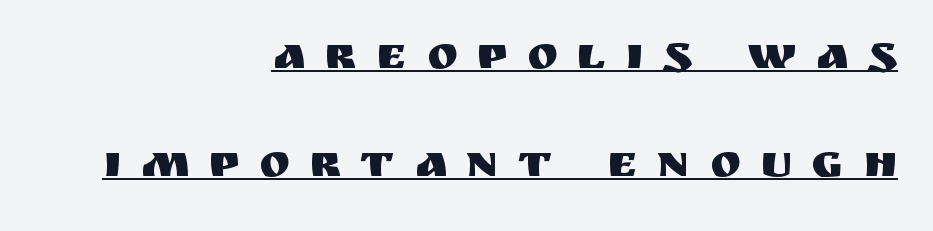
The image shows 46 px sans-serif type, upright; set right-aligned, loose line spacing (2.34x), unusually wide letter spacing (+0.43 em), underlined; medium stroke contrast and a large x-height.
